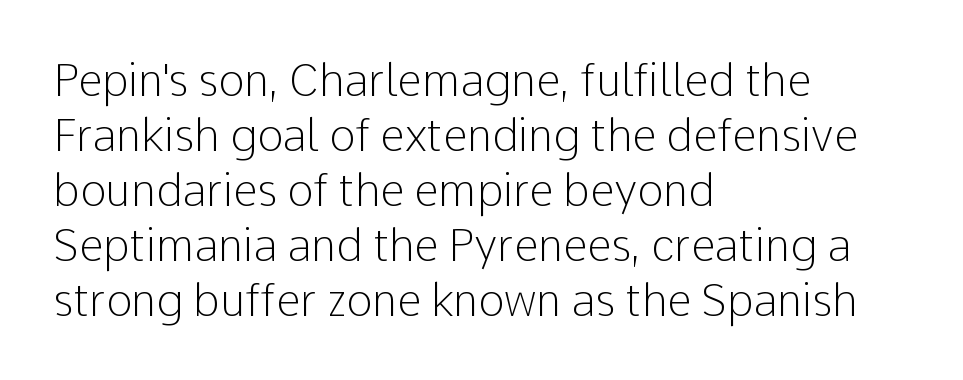
The image shows 44 px light sans-serif type, upright; set left-aligned, normal line spacing (1.25x), normal letter spacing, not underlined; low stroke contrast and a medium x-height.
